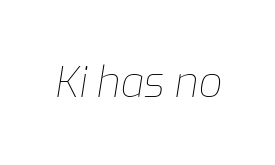
Q: Is the text bold? A: No.
Q: Is the text italic (slanted)? A: Yes, it leans right by about 9 degrees.
Q: Is the text underlined? A: No.
Q: Is the spacing between letters normal or unusually wide? A: Normal.
Q: Width (condensed, normal, or wide)? A: Normal.
Q: Stroke contrast? A: Low.
Q: x-height? A: Medium.
Q: Monospaced? A: No.
